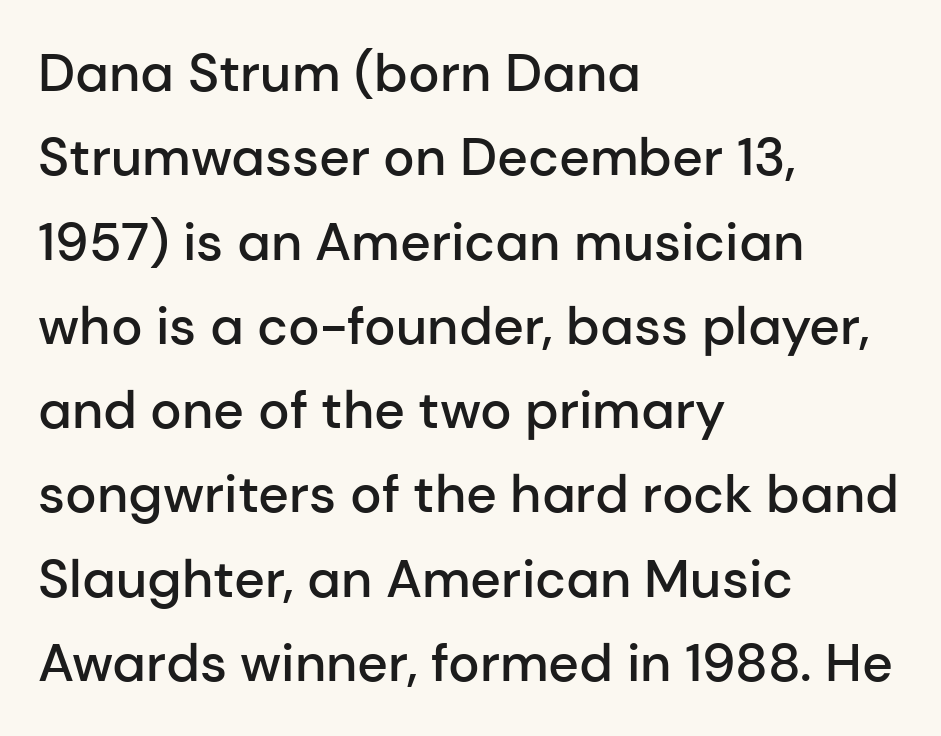
Q: Is the text bold? A: Semi-bold.
Q: Is the text italic (slanted)? A: No, it is upright.
Q: Is the typeface a serif or a sans-serif typeface? A: Sans-serif.
Q: Is the text underlined? A: No.
Q: How is the paragraph aligned? A: Left-aligned.
Q: Is the spacing between letters normal or unusually wide? A: Normal.
Q: Is the spacing between lines tight, normal or loose? A: Normal.
Q: Width (condensed, normal, or wide)? A: Normal.
Q: Stroke contrast? A: Low.
Q: x-height? A: Medium.
Q: Monospaced? A: No.
